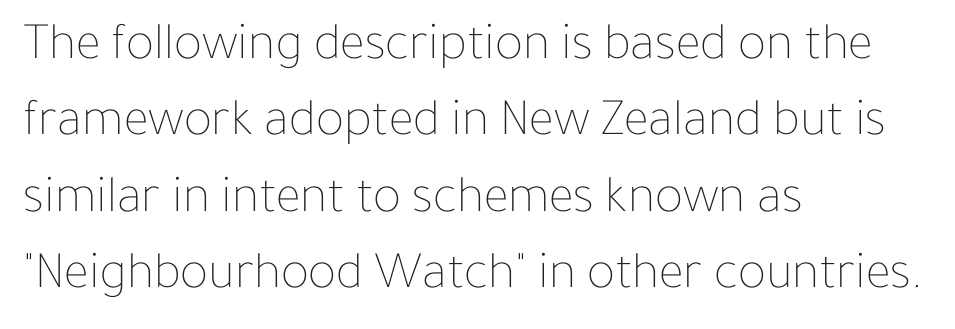
Is the stroke heavy? The answer is a plain regular-or-lighter. The typesetter chose a ragged-right arrangement here. Successive baselines arrive at the customary interval. Posture: vertical.
